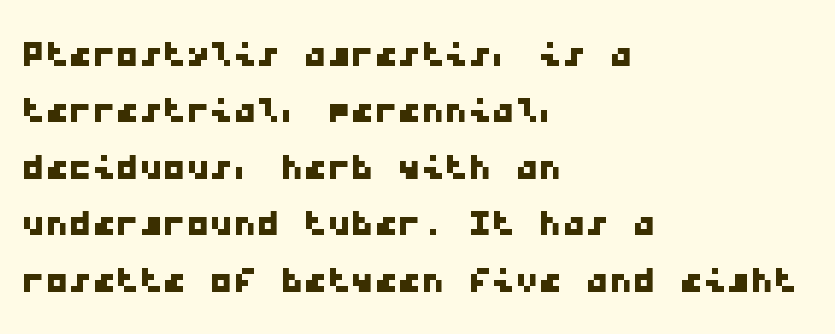
{"serif": "no", "width": "wide", "stroke_contrast": "low", "x_height": "medium", "monospaced": "yes", "underline": "no", "align": "left", "line_spacing_ratio": 1.2, "letter_spacing": "normal", "letter_spacing_em": 0.0, "glyph_px": 47}
